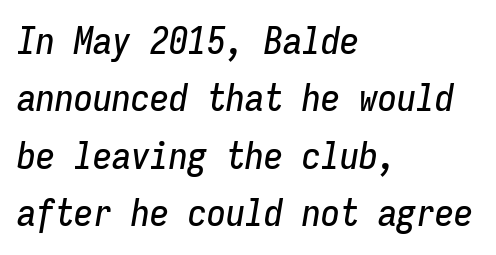
Each letter, wide or thin by design, is forced into the same width here. Italic: yes, the glyphs are oblique. No extra tracking has been applied to these lines. A bare baseline throughout the passage.
